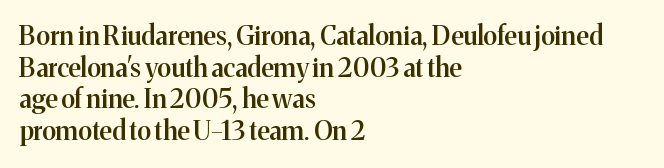
{"italic": "no", "bold": "semi", "underline": "no", "align": "left", "line_spacing_ratio": 1.22, "letter_spacing": "normal", "letter_spacing_em": 0.0, "glyph_px": 26}
